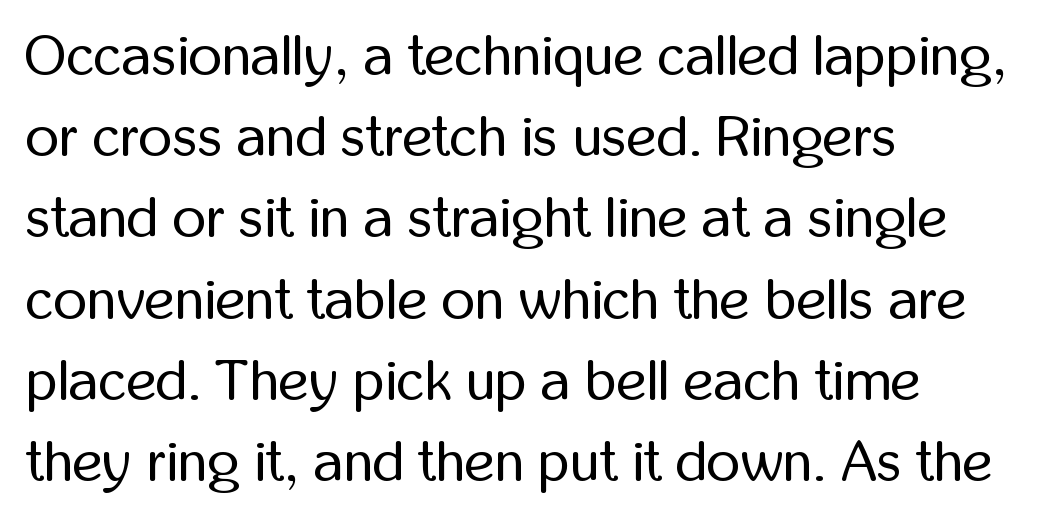
Caption: face not bold, strokes unweighted. The text was rendered using a sans face with plain stroke endings. Think of a printed novel: that variable character pitch is what you see here. No italicization has been applied; the sample stays upright.
